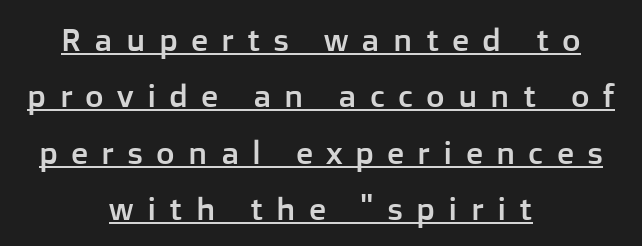
The image shows 32 px sans-serif type, upright; set centered, line spacing 1.76x, unusually wide letter spacing (+0.41 em), underlined; low stroke contrast and a medium x-height.
